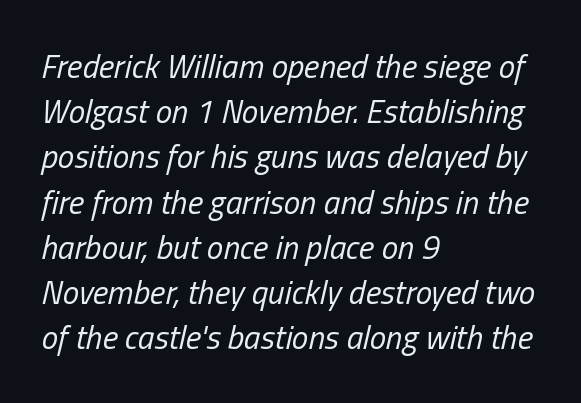
The image shows 33 px regular-weight, condensed type, italic (leaning right); set left-aligned, normal line spacing (1.37x), normal letter spacing, not underlined; low stroke contrast and a medium x-height.
